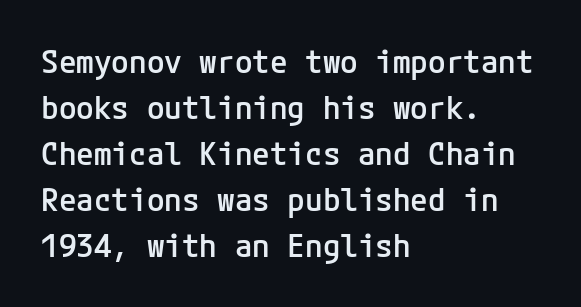
Line spacing here is normal. The glyphs are unaccompanied by any horizontal stroke below them. Posture: upright roman. A sans-serif font was chosen for this passage. Tracking value appears to be zero — textbook default spacing. The paragraph has a hard left edge and a soft right edge.
